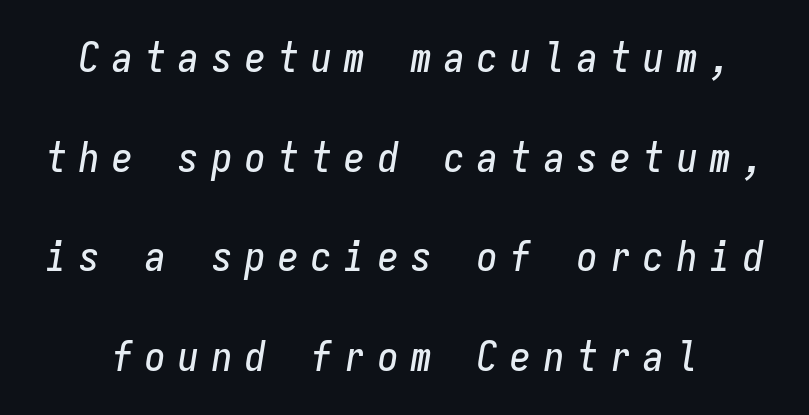
What stands out about the letter spacing? Its width — letters are far apart. This sample uses an oblique cut, with every glyph tilted off the vertical. Vertically, the passage feels expansive, rows floating well apart. Each letter, wide or thin by design, is forced into the same width here. Check under the words: just untouched page.
